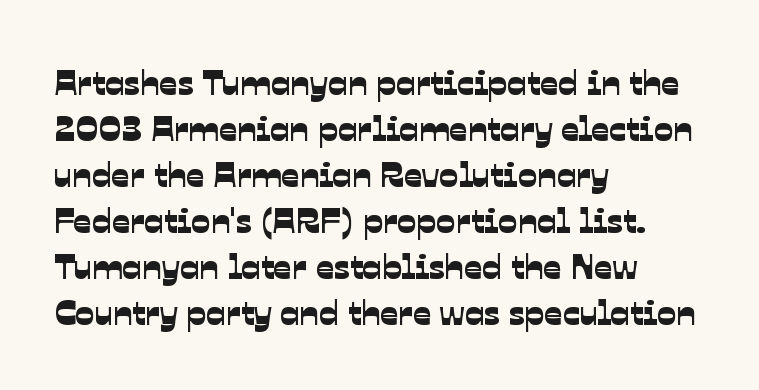
A normal amount of white space separates one row of letters from the next. Beneath every word, the page is bare. This sample has the flowing, uneven cadence of proportional lettering. Is the block centered? No — it sits flush against the left margin. A typesetter would call this zero additional tracking. The glyphs in this specimen are sans serif.
